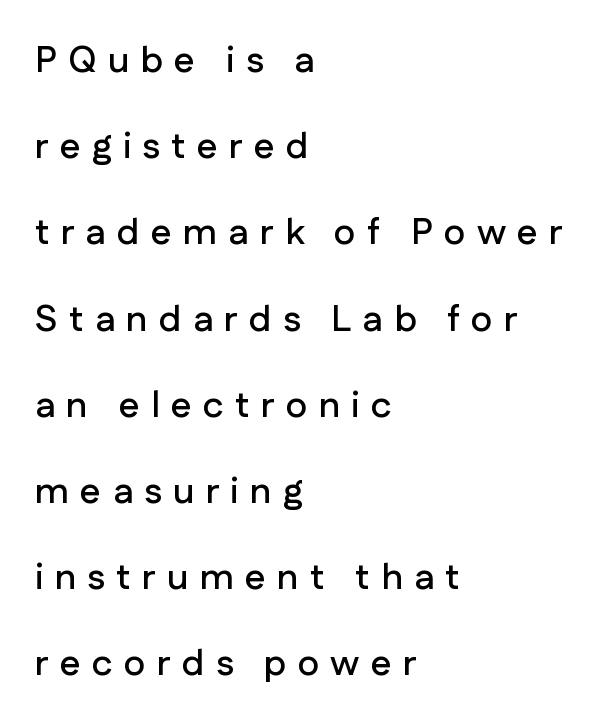
{"serif": "no", "italic": "no", "width": "normal", "stroke_contrast": "low", "x_height": "medium", "monospaced": "no", "underline": "no", "align": "left", "line_spacing": "loose", "line_spacing_ratio": 2.33, "letter_spacing": "wide", "letter_spacing_em": 0.3, "glyph_px": 37}
